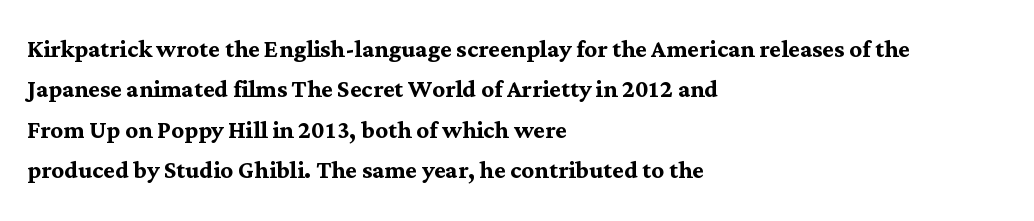
Q: Is the text bold? A: Yes.
Q: Is the text italic (slanted)? A: No, it is upright.
Q: Is the typeface a serif or a sans-serif typeface? A: Serif.
Q: Is the text underlined? A: No.
Q: How is the paragraph aligned? A: Left-aligned.
Q: Is the spacing between letters normal or unusually wide? A: Normal.
Q: Is the spacing between lines tight, normal or loose? A: Normal.
Q: Width (condensed, normal, or wide)? A: Normal.
Q: Stroke contrast? A: Medium.
Q: x-height? A: Medium.
Q: Monospaced? A: No.
